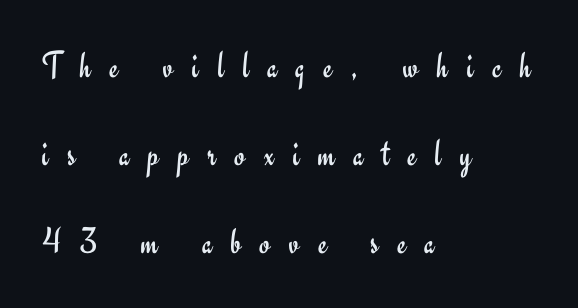
{"serif": "no", "bold": "no", "weight": "regular", "width": "normal", "stroke_contrast": "low", "x_height": "small", "monospaced": "no", "underline": "no", "align": "left", "line_spacing": "loose", "line_spacing_ratio": 2.31, "letter_spacing": "wide", "letter_spacing_em": 0.49, "glyph_px": 38}
